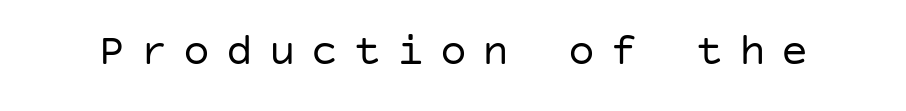
This sample uses expanded letter spacing, leaving extra air between glyphs. The glyphs in this specimen are sans serif. Posture: straight, roman, zero tilt. Heft: none added — not bold.
